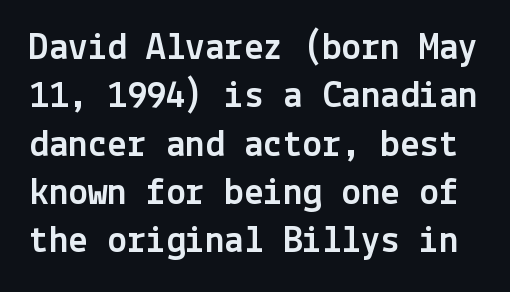
{"serif": "no", "italic": "no", "width": "normal", "x_height": "medium", "underline": "no", "line_spacing_ratio": 1.24, "letter_spacing": "normal", "letter_spacing_em": 0.0, "glyph_px": 39}
